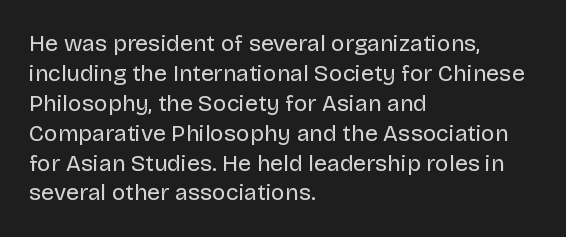
The image shows 23 px text type, upright; set left-aligned, normal line spacing (1.3x), normal letter spacing, not underlined.
